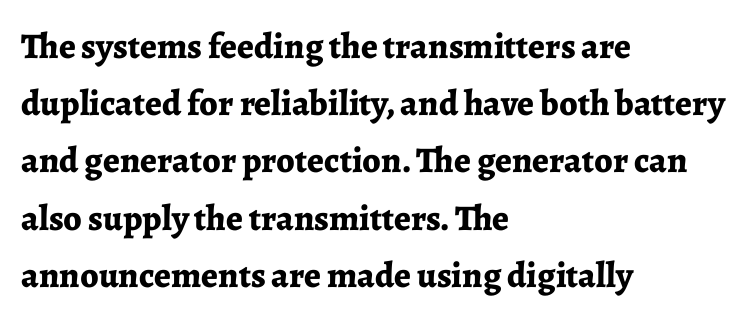
The image shows 36 px bold serif type, upright; set left-aligned, normal line spacing (1.59x), normal letter spacing, not underlined; low stroke contrast and a medium x-height.
